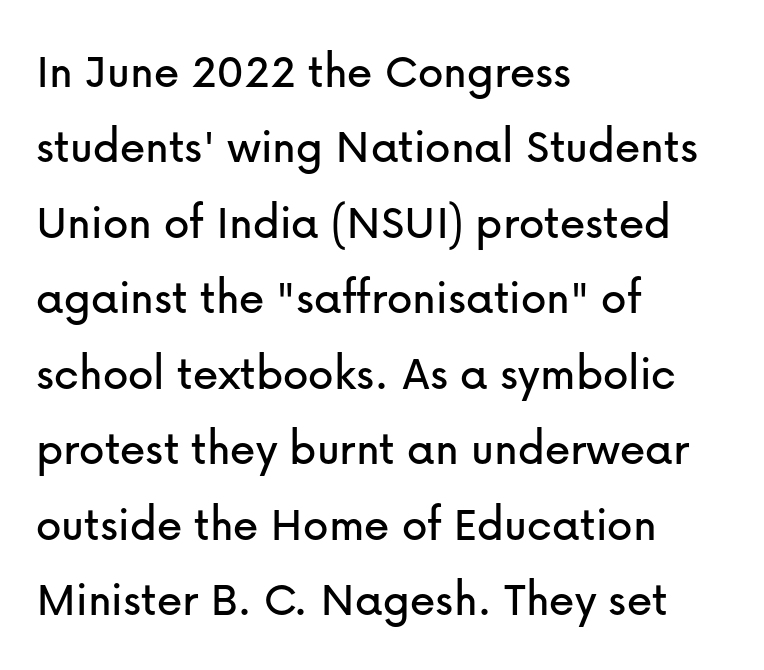
The lines sit at an ordinary, default distance from one another. The font family rendered here belongs to the sans-serif group. The strip under each line holds only bare page. Proportional: the letters do not fall into vertical columns. The type is set solid horizontally, with unmodified tracking. If you drew a ruler down the left edge, every line would touch it.
